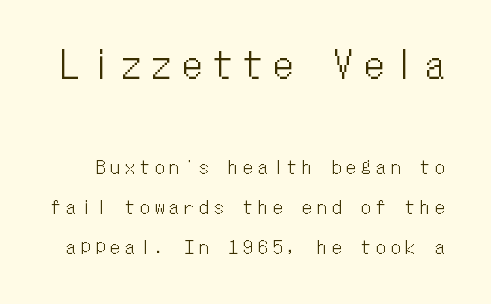
Q: Is the text italic (slanted)? A: No, it is upright.
Q: Is the text underlined? A: No.
Q: Is the spacing between letters normal or unusually wide? A: Unusually wide.
Q: Is the spacing between lines tight, normal or loose? A: Loose.
Q: Which block of text is set in a larger size, the first (top) or the second (bottom)? A: The first (top) one.
Q: Width (condensed, normal, or wide)? A: Condensed.
Q: Stroke contrast? A: Low.
Q: x-height? A: Medium.
Q: Monospaced? A: Yes.
